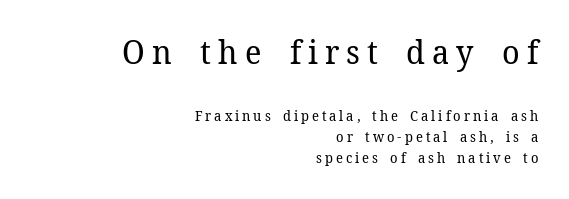
{"serif": "yes", "italic": "no", "bold": "no", "weight": "regular", "width": "normal", "stroke_contrast": "low", "x_height": "medium", "monospaced": "no", "underline": "no", "align": "right", "line_spacing": "normal", "line_spacing_ratio": 1.5, "letter_spacing": "wide", "letter_spacing_em": 0.21, "larger_block": "first", "size_ratio": 2.36, "glyph_px": 33}
